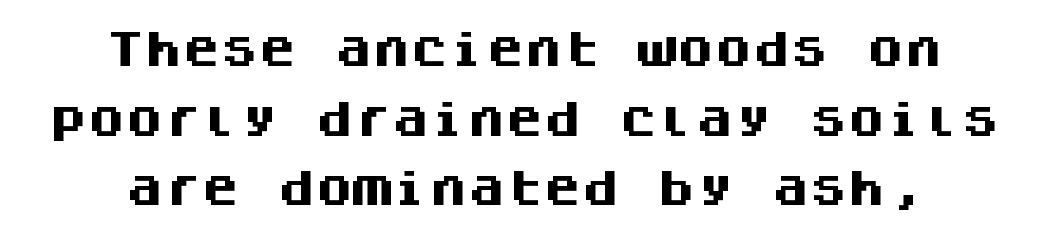
These lines are rendered in a fixed-pitch font. In terms of letterspacing, this is plain default setting. Descender tails drop into unmarked territory. Notice how the passage keeps no hard edge, just a central spine.
